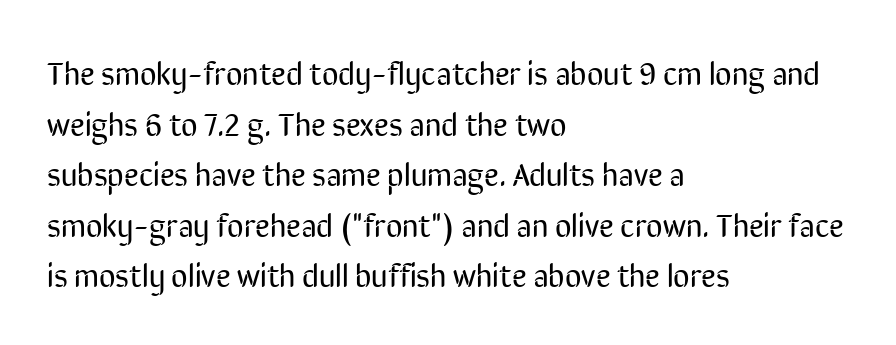
The image shows 32 px regular-weight, condensed sans-serif type, upright; set left-aligned, normal line spacing (1.58x), normal letter spacing, not underlined; low stroke contrast and a medium x-height.
